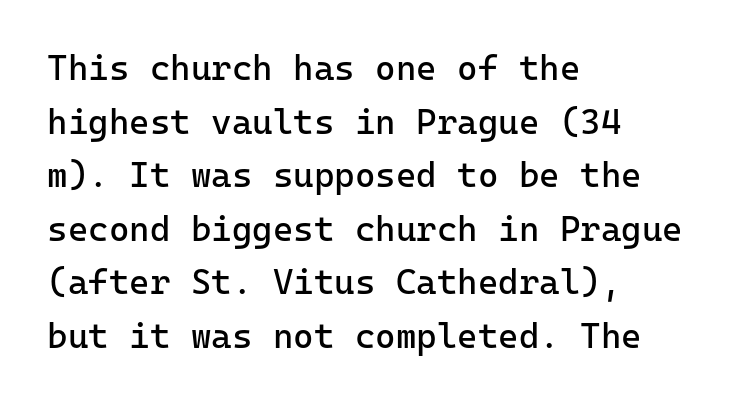
Q: Is the text bold? A: No.
Q: Is the text italic (slanted)? A: No, it is upright.
Q: Is the typeface a serif or a sans-serif typeface? A: Sans-serif.
Q: Is the text underlined? A: No.
Q: How is the paragraph aligned? A: Left-aligned.
Q: Is the spacing between letters normal or unusually wide? A: Normal.
Q: Is the spacing between lines tight, normal or loose? A: Normal.
Q: Width (condensed, normal, or wide)? A: Normal.
Q: Stroke contrast? A: Low.
Q: x-height? A: Medium.
Q: Monospaced? A: Yes.
